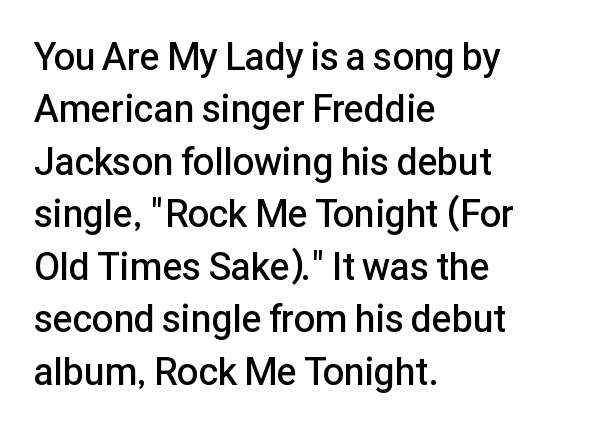
Q: Is the text bold? A: Semi-bold.
Q: Is the text italic (slanted)? A: No, it is upright.
Q: Is the typeface a serif or a sans-serif typeface? A: Sans-serif.
Q: Is the text underlined? A: No.
Q: How is the paragraph aligned? A: Left-aligned.
Q: Is the spacing between letters normal or unusually wide? A: Normal.
Q: Is the spacing between lines tight, normal or loose? A: Normal.
Q: Width (condensed, normal, or wide)? A: Normal.
Q: Stroke contrast? A: Low.
Q: x-height? A: Medium.
Q: Monospaced? A: No.
